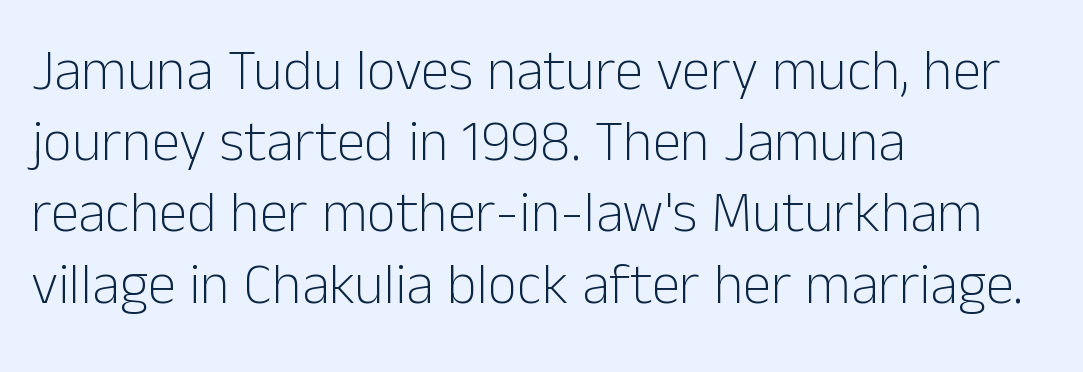
The image shows 57 px light sans-serif type, upright; set left-aligned, normal line spacing (1.25x), normal letter spacing, not underlined; low stroke contrast and a medium x-height.
